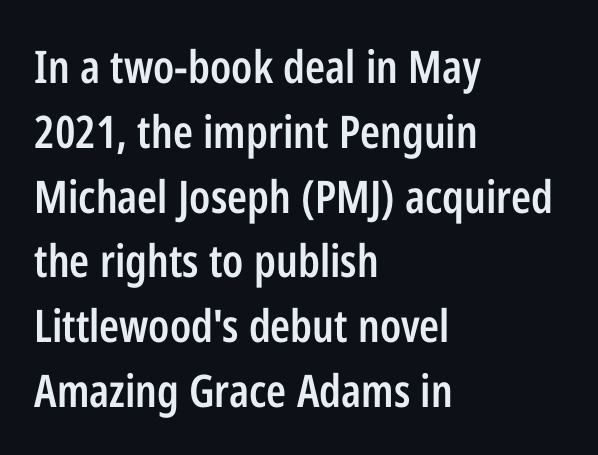
Q: Is the text bold? A: Semi-bold.
Q: Is the text italic (slanted)? A: No, it is upright.
Q: Is the typeface a serif or a sans-serif typeface? A: Sans-serif.
Q: Is the text underlined? A: No.
Q: How is the paragraph aligned? A: Left-aligned.
Q: Is the spacing between letters normal or unusually wide? A: Normal.
Q: Is the spacing between lines tight, normal or loose? A: Normal.
Q: Width (condensed, normal, or wide)? A: Condensed.
Q: Stroke contrast? A: Low.
Q: x-height? A: Medium.
Q: Monospaced? A: No.
